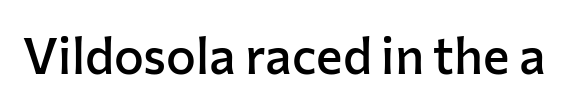
The tracking reads as untouched default to a designer's eye. The passage shown is typed in a proportional face where columns would drift. Posture: straight, roman, zero tilt. Type style note: lacks serifs. Unmarked baselines from the first word to the last.
